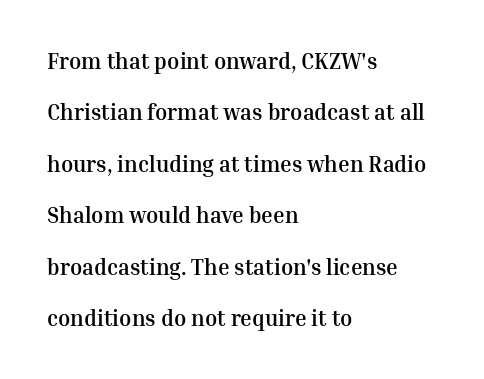
The letters stand upright; this is a roman face. Letter spacing: default. In terms of weight, the rendering is a true, heavy bold. The lines are quadded left. The block of text is sparse from top to bottom, with ample space between rows. Just letters on the line, the space beneath them empty.
